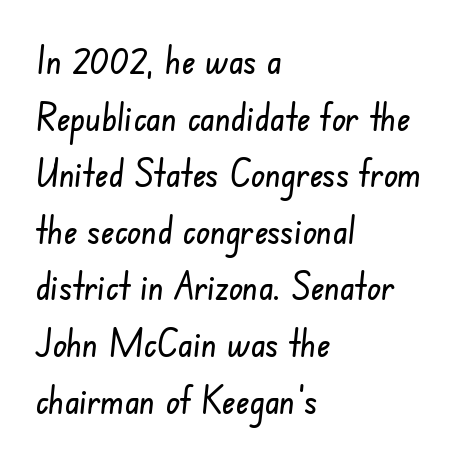
Tracking here is standard; glyphs follow each other at the usual distance. The setting favours the left margin, as ordinary paragraphs usually do. The passage shown is typeset with a sans-serif family. The passage shown is typed in a proportional face where columns would drift. What's the leading like? Ordinary, nothing unusual. The space beneath each line is pristine and unruled.
